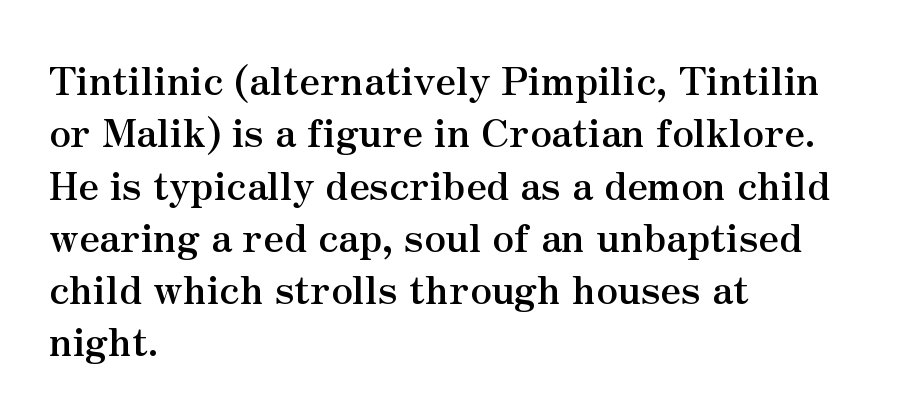
Q: Is the text bold? A: Yes.
Q: Is the text italic (slanted)? A: No, it is upright.
Q: Is the typeface a serif or a sans-serif typeface? A: Serif.
Q: Is the text underlined? A: No.
Q: How is the paragraph aligned? A: Left-aligned.
Q: Is the spacing between letters normal or unusually wide? A: Normal.
Q: Is the spacing between lines tight, normal or loose? A: Normal.
Q: Width (condensed, normal, or wide)? A: Normal.
Q: Stroke contrast? A: Medium.
Q: x-height? A: Small.
Q: Monospaced? A: No.
